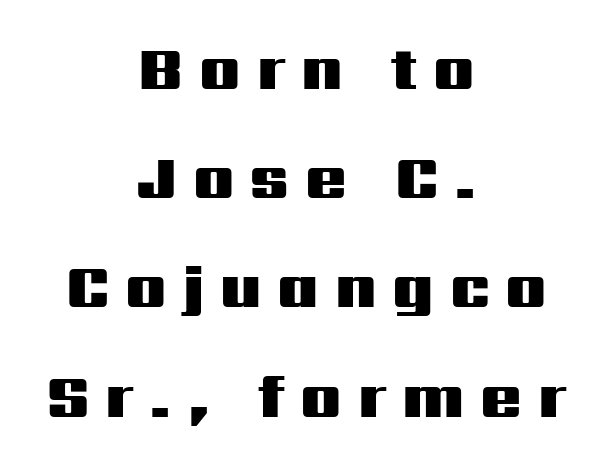
The image shows 61 px heavy, wide sans-serif type, upright; set centered, line spacing 1.79x, unusually wide letter spacing (+0.26 em), not underlined; medium stroke contrast and a medium x-height.
